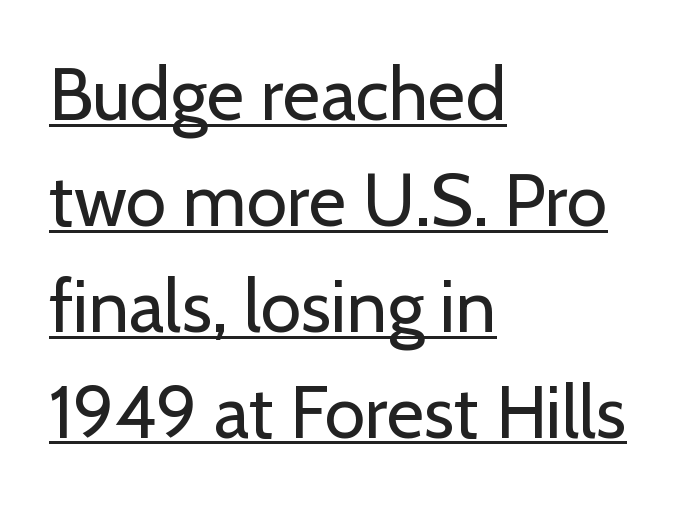
{"serif": "no", "italic": "no", "bold": "no", "weight": "regular", "width": "normal", "stroke_contrast": "low", "x_height": "medium", "monospaced": "no", "underline": "yes", "align": "left", "line_spacing": "normal", "line_spacing_ratio": 1.45, "letter_spacing": "normal", "letter_spacing_em": 0.0, "glyph_px": 73}
